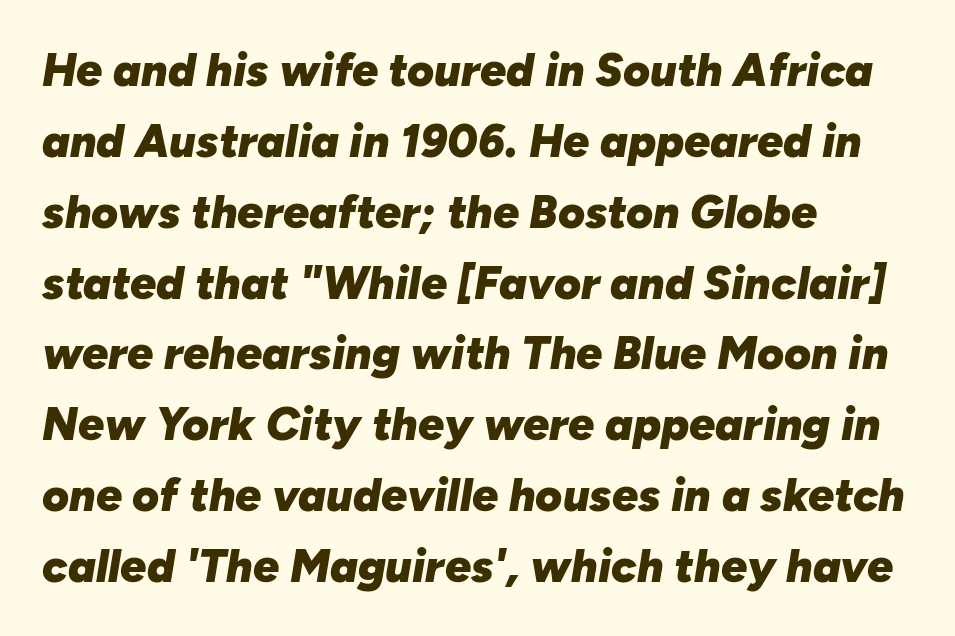
Q: Is the text bold? A: Yes.
Q: Is the text italic (slanted)? A: Yes, it leans right by about 10 degrees.
Q: Is the text underlined? A: No.
Q: How is the paragraph aligned? A: Left-aligned.
Q: Is the spacing between letters normal or unusually wide? A: Normal.
Q: Is the spacing between lines tight, normal or loose? A: Normal.
Q: Width (condensed, normal, or wide)? A: Normal.
Q: Stroke contrast? A: Low.
Q: x-height? A: Medium.
Q: Monospaced? A: No.
